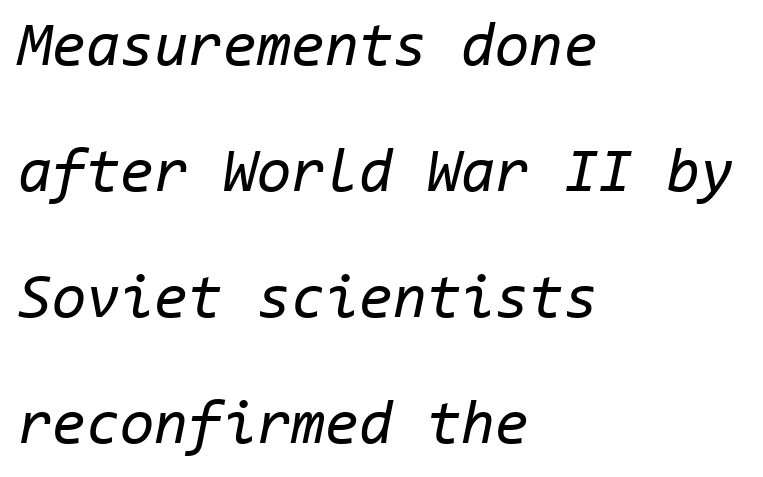
The compositor pushed each line to the left boundary. The passage shown is typed in a monospace face where columns stay perfectly aligned. Style check: oblique. Rows of type keep a wide berth in the vertical direction.
